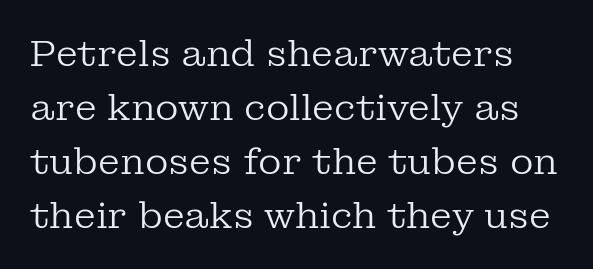
The image shows 36 px regular-weight serif type, upright; set normal line spacing (1.5x), normal letter spacing, not underlined; low stroke contrast and a medium x-height.
